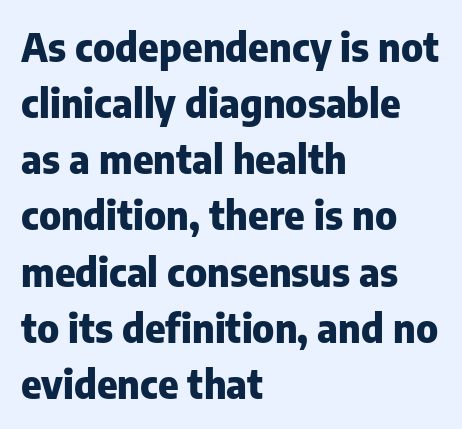
The image shows 39 px heavy sans-serif type, upright; set left-aligned, normal line spacing (1.44x), normal letter spacing, not underlined; low stroke contrast and a medium x-height.
